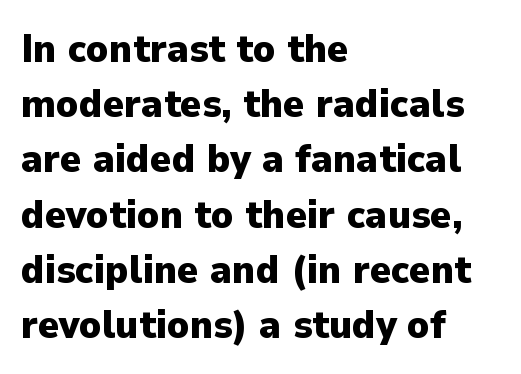
Q: Is the text bold? A: Yes.
Q: Is the text italic (slanted)? A: No, it is upright.
Q: Is the typeface a serif or a sans-serif typeface? A: Sans-serif.
Q: Is the text underlined? A: No.
Q: How is the paragraph aligned? A: Left-aligned.
Q: Is the spacing between letters normal or unusually wide? A: Normal.
Q: Is the spacing between lines tight, normal or loose? A: Normal.
Q: Width (condensed, normal, or wide)? A: Normal.
Q: Stroke contrast? A: Low.
Q: x-height? A: Medium.
Q: Monospaced? A: No.
